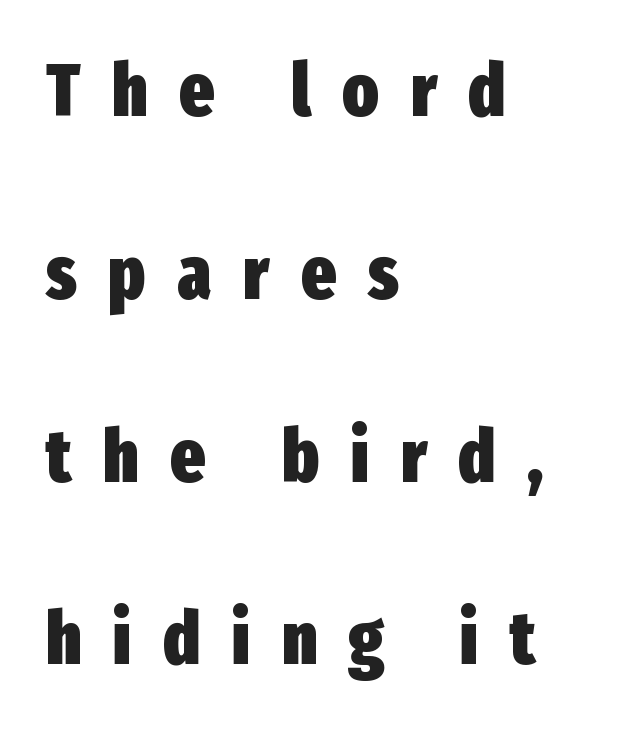
Q: Is the text bold? A: Yes.
Q: Is the text italic (slanted)? A: No, it is upright.
Q: Is the typeface a serif or a sans-serif typeface? A: Sans-serif.
Q: Is the text underlined? A: No.
Q: How is the paragraph aligned? A: Left-aligned.
Q: Is the spacing between letters normal or unusually wide? A: Unusually wide.
Q: Is the spacing between lines tight, normal or loose? A: Loose.
Q: Width (condensed, normal, or wide)? A: Condensed.
Q: Stroke contrast? A: Low.
Q: x-height? A: Medium.
Q: Monospaced? A: No.
